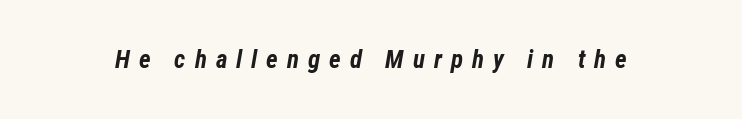
The letterforms stand isolated, each surrounded by extra space. Descenders hang freely into open space. Characters are canted at an angle relative to the baseline's perpendicular. I'd describe the lettering as bold — thick and assertive.
